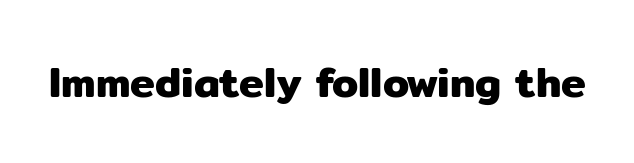
Is there any slant? The stems are plumb. Default kerning and tracking; the words read as compact shapes. Think of a printed novel: that variable character pitch is what you see here. You can tell from the bare stems that sans-serif type was used. Descenders are the only things crossing below the line.
